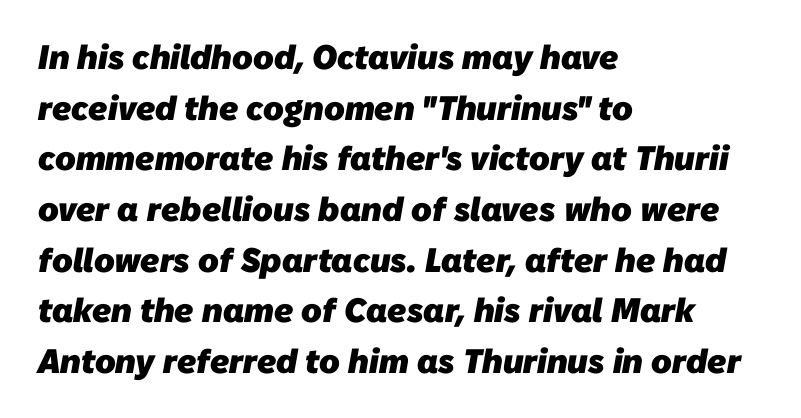
{"serif": "no", "bold": "yes", "weight": "heavy", "width": "normal", "stroke_contrast": "low", "x_height": "medium", "monospaced": "no", "underline": "no", "align": "left", "line_spacing": "normal", "line_spacing_ratio": 1.49, "letter_spacing": "normal", "letter_spacing_em": 0.0, "glyph_px": 34}
